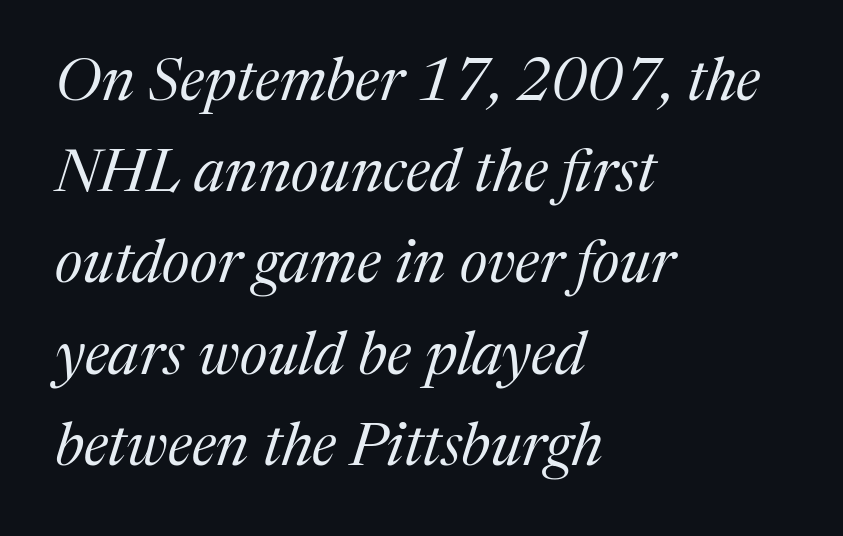
The space between consecutive lines is moderate. Looking at the ascenders, they clearly lean. The typesetting does not lean heavy: it is not bold. These lines keep a tight, regular rhythm from letter to letter.
